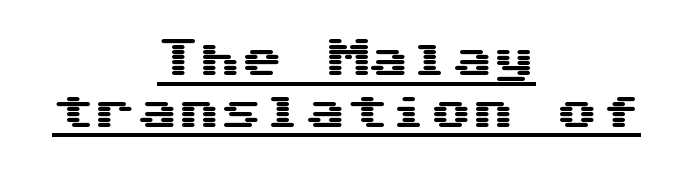
Q: Is the text italic (slanted)? A: No, it is upright.
Q: Is the typeface a serif or a sans-serif typeface? A: Sans-serif.
Q: Is the text underlined? A: Yes.
Q: How is the paragraph aligned? A: Centered.
Q: Is the spacing between letters normal or unusually wide? A: Normal.
Q: Width (condensed, normal, or wide)? A: Wide.
Q: Stroke contrast? A: Medium.
Q: x-height? A: Medium.
